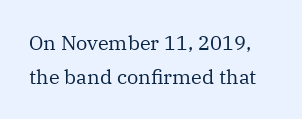
Here the glyphs are tracked normally, forming tight word shapes. Tall strokes in this sample are plumb rather than angled. Reading down the column, the eye jumps a familiar distance to each next line. Summary of weight: not heavy and not bold. The specimen omits any rule beneath the text block's lines.
